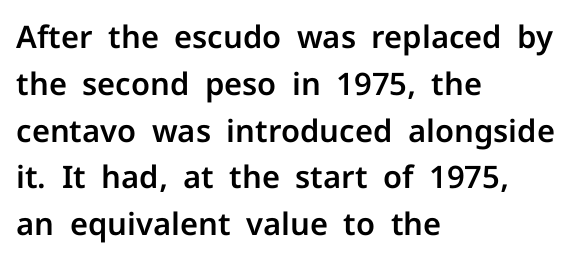
The image shows 31 px sans-serif type, upright; set left-aligned, normal line spacing (1.51x), normal letter spacing, not underlined; low stroke contrast and a medium x-height.
